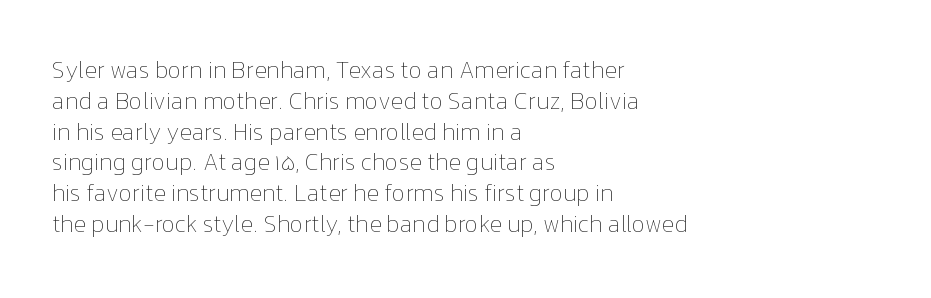
{"italic": "no", "bold": "no", "underline": "no", "align": "left", "line_spacing": "normal", "line_spacing_ratio": 1.34, "letter_spacing": "normal", "letter_spacing_em": 0.0, "glyph_px": 23}
